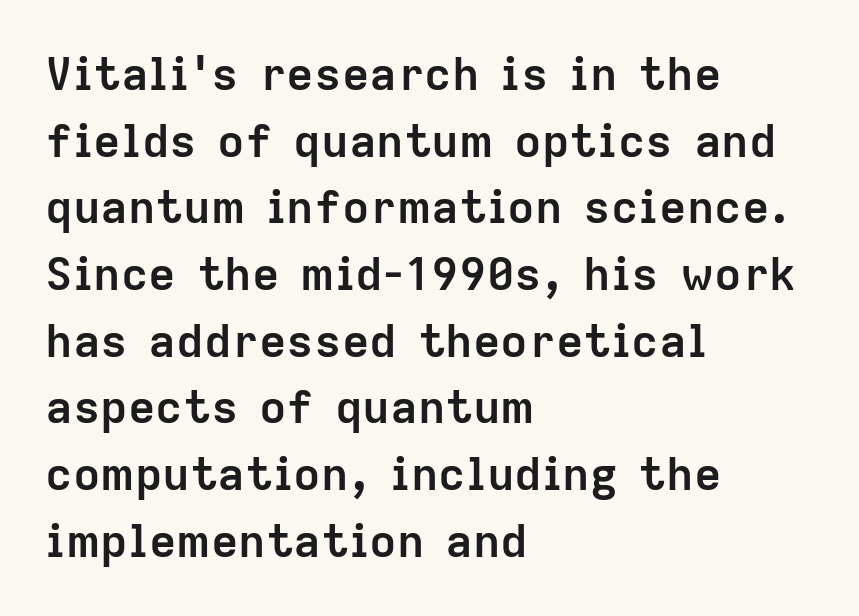
{"serif": "no", "italic": "no", "bold": "yes", "weight": "semibold", "width": "normal", "stroke_contrast": "low", "x_height": "medium", "monospaced": "no", "underline": "no", "align": "left", "line_spacing": "normal", "line_spacing_ratio": 1.45, "letter_spacing": "normal", "letter_spacing_em": 0.0, "glyph_px": 46}
